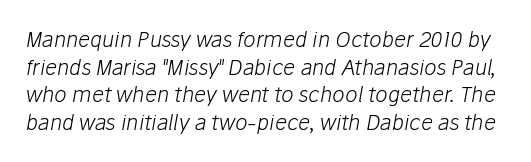
The image shows 21 px text type, italic (leaning right); set normal line spacing (1.31x), normal letter spacing, not underlined.
